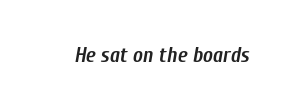
{"italic": "yes", "lean": "right", "slant_degrees": 10, "bold": "yes", "underline": "no", "letter_spacing": "normal", "letter_spacing_em": 0.0, "glyph_px": 21}
